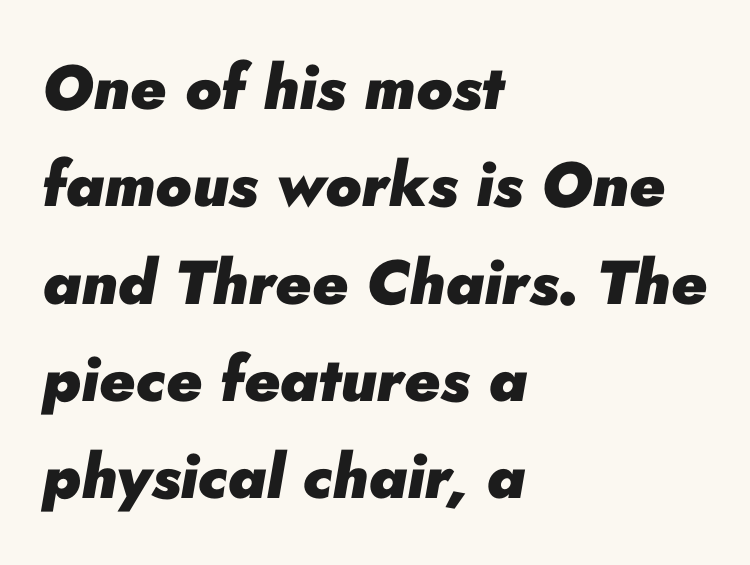
Q: Is the text bold? A: Yes.
Q: Is the text italic (slanted)? A: Yes, it leans right by about 10 degrees.
Q: Is the text underlined? A: No.
Q: How is the paragraph aligned? A: Left-aligned.
Q: Is the spacing between letters normal or unusually wide? A: Normal.
Q: Is the spacing between lines tight, normal or loose? A: Normal.
Q: Width (condensed, normal, or wide)? A: Normal.
Q: Stroke contrast? A: Low.
Q: x-height? A: Small.
Q: Monospaced? A: No.
